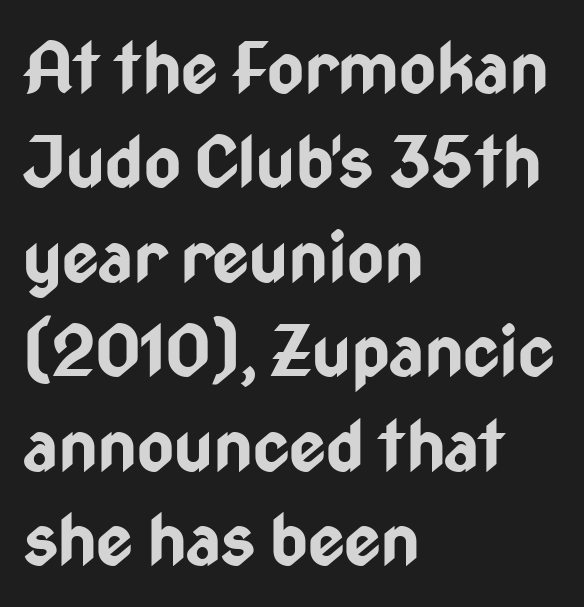
{"serif": "no", "italic": "no", "bold": "yes", "weight": "bold", "width": "condensed", "stroke_contrast": "low", "x_height": "medium", "monospaced": "no", "underline": "no", "align": "left", "line_spacing": "normal", "line_spacing_ratio": 1.33, "letter_spacing": "normal", "letter_spacing_em": 0.0, "glyph_px": 71}
